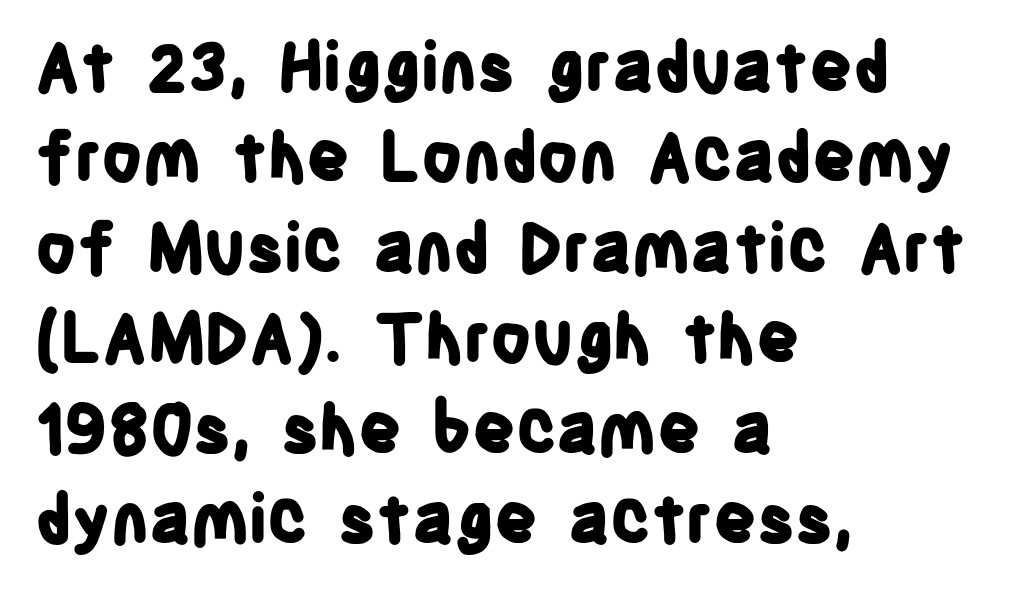
{"serif": "no", "italic": "no", "bold": "yes", "weight": "bold", "width": "condensed", "stroke_contrast": "low", "x_height": "large", "monospaced": "no", "underline": "no", "align": "left", "line_spacing": "normal", "line_spacing_ratio": 1.35, "letter_spacing": "normal", "letter_spacing_em": 0.0, "glyph_px": 67}
